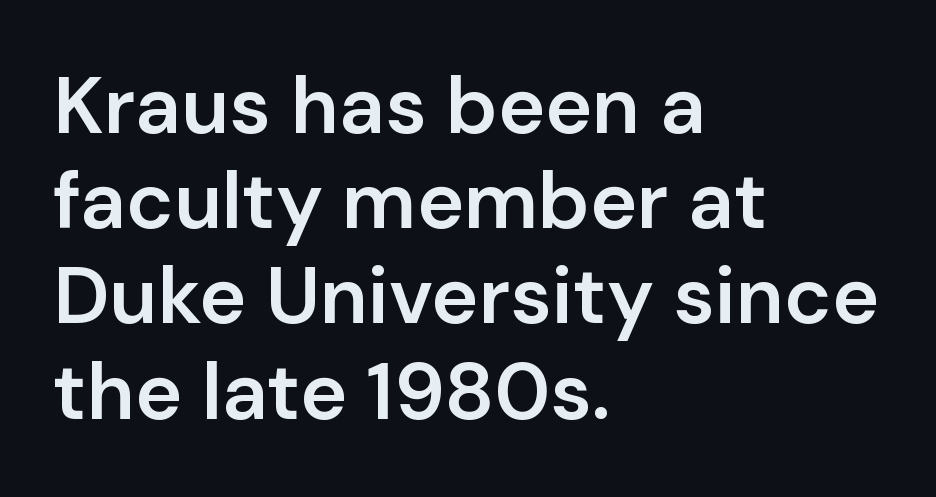
No feet cap the strokes, marking this as sans-serif type. Strokes here are thickened, but only to semibold level. Nobody drew a line under any word here. A typesetter would call this proportional, since set widths differ per character. Is the block centered? No — it sits flush against the left margin.
